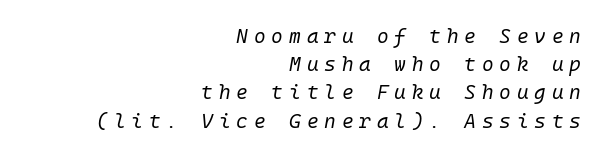
{"italic": "yes", "lean": "right", "slant_degrees": 10, "bold": "no", "underline": "no", "align": "right", "line_spacing": "normal", "line_spacing_ratio": 1.41, "letter_spacing": "wide", "letter_spacing_em": 0.29, "glyph_px": 20}
